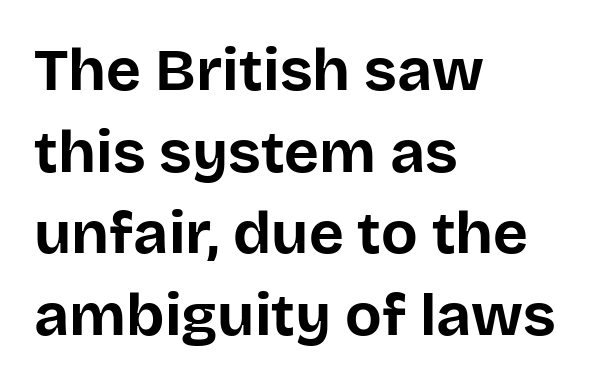
{"serif": "no", "italic": "no", "bold": "yes", "weight": "bold", "width": "normal", "stroke_contrast": "low", "x_height": "large", "monospaced": "no", "underline": "no", "align": "left", "line_spacing": "normal", "line_spacing_ratio": 1.36, "letter_spacing": "normal", "letter_spacing_em": 0.0, "glyph_px": 60}
